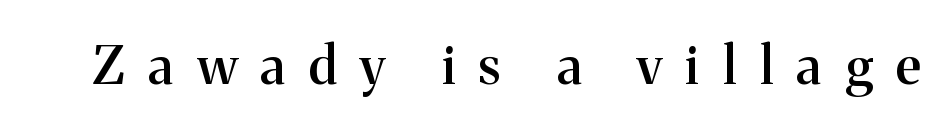
Q: Is the text bold? A: Semi-bold.
Q: Is the text italic (slanted)? A: No, it is upright.
Q: Is the typeface a serif or a sans-serif typeface? A: Serif.
Q: Is the text underlined? A: No.
Q: Is the spacing between letters normal or unusually wide? A: Unusually wide.
Q: Width (condensed, normal, or wide)? A: Normal.
Q: Stroke contrast? A: Medium.
Q: x-height? A: Medium.
Q: Monospaced? A: No.
